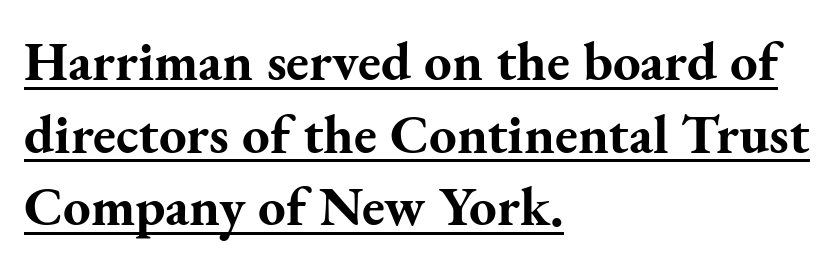
{"serif": "yes", "italic": "no", "bold": "yes", "weight": "bold", "width": "normal", "stroke_contrast": "medium", "x_height": "small", "monospaced": "no", "underline": "yes", "align": "left", "line_spacing": "normal", "line_spacing_ratio": 1.32, "letter_spacing": "normal", "letter_spacing_em": 0.0, "glyph_px": 55}
